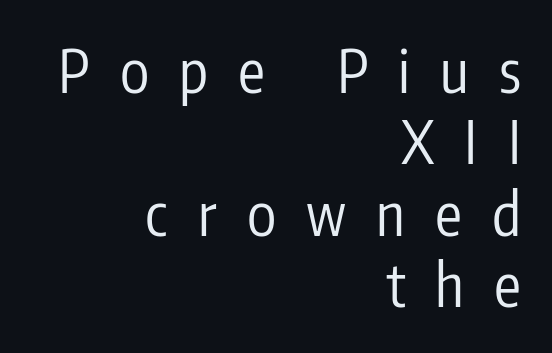
{"serif": "no", "italic": "no", "bold": "no", "weight": "regular", "width": "condensed", "stroke_contrast": "low", "x_height": "medium", "monospaced": "no", "underline": "no", "align": "right", "line_spacing_ratio": 1.19, "letter_spacing": "wide", "letter_spacing_em": 0.5, "glyph_px": 60}
